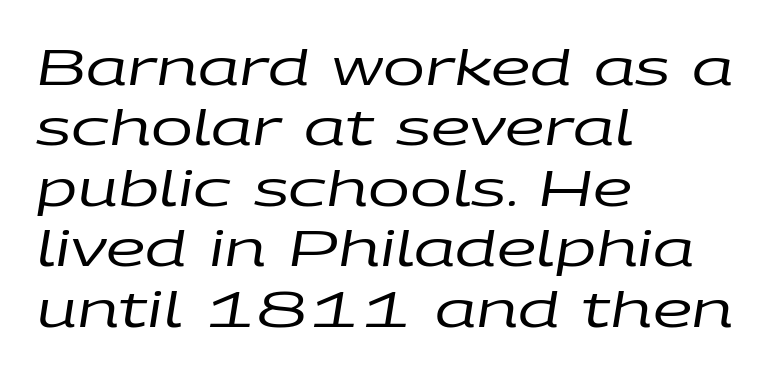
{"italic": "yes", "lean": "right", "slant_degrees": 9, "bold": "no", "weight": "regular", "width": "wide", "stroke_contrast": "low", "x_height": "large", "monospaced": "no", "underline": "no", "align": "left", "line_spacing_ratio": 1.21, "letter_spacing": "normal", "letter_spacing_em": 0.0, "glyph_px": 50}
